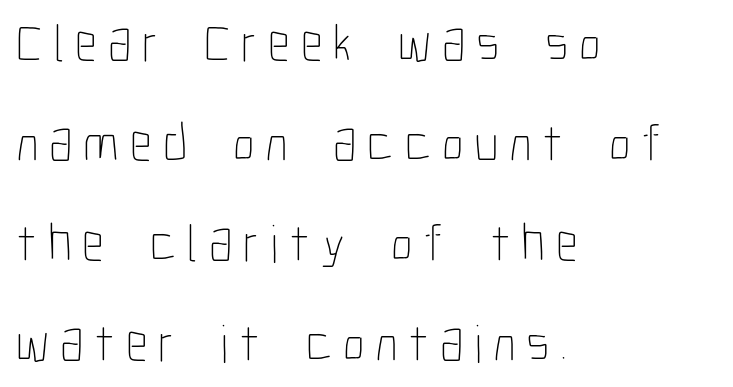
The image shows 54 px thin, condensed type, upright; set left-aligned, line spacing 1.85x, unusually wide letter spacing (+0.2 em), not underlined; low stroke contrast and a medium x-height.
